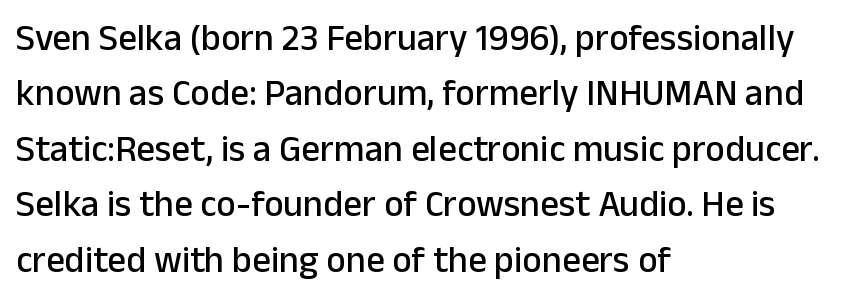
{"serif": "no", "italic": "no", "width": "normal", "stroke_contrast": "low", "x_height": "medium", "monospaced": "no", "underline": "no", "align": "left", "line_spacing": "normal", "line_spacing_ratio": 1.5, "letter_spacing": "normal", "letter_spacing_em": 0.0, "glyph_px": 37}
